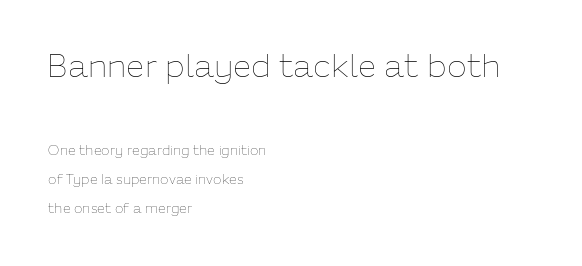
The upper block of text is set noticeably larger than the block beneath it. Is this a fixed-width face? No — the glyphs have proportional, varying widths. No extra ink here — the face is not bold. Here the glyphs are tracked normally, forming tight word shapes. One-word summary of the alignment: left.
